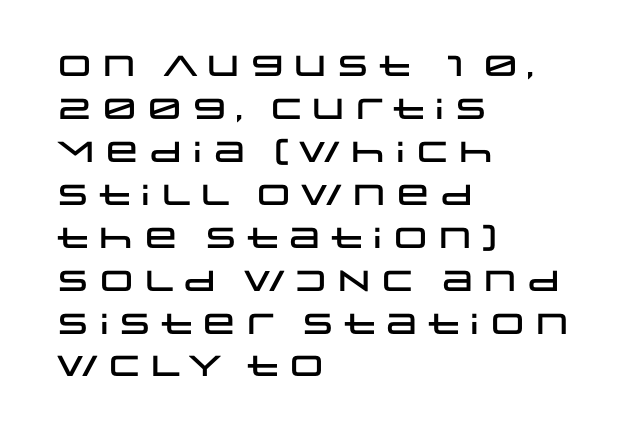
The image shows 29 px wide sans-serif type, upright; set left-aligned, normal line spacing (1.48x), normal letter spacing, not underlined; low stroke contrast and a large x-height.
